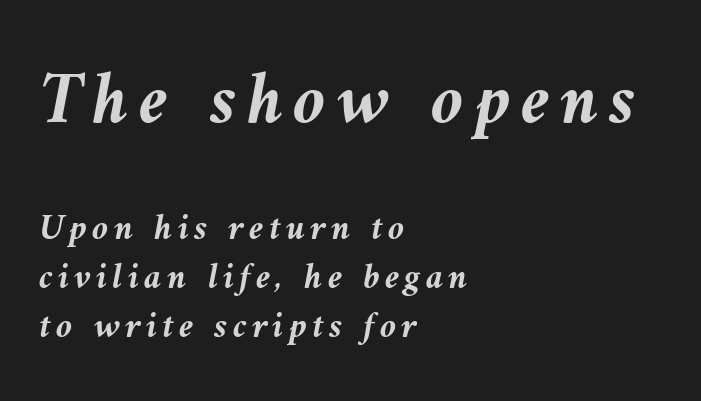
Q: Is the text bold? A: Yes.
Q: Is the text italic (slanted)? A: Yes, it leans left by about 10 degrees.
Q: Is the text underlined? A: No.
Q: How is the paragraph aligned? A: Left-aligned.
Q: Is the spacing between lines tight, normal or loose? A: Normal.
Q: Which block of text is set in a larger size, the first (top) or the second (bottom)? A: The first (top) one.
Q: Width (condensed, normal, or wide)? A: Normal.
Q: Stroke contrast? A: Medium.
Q: x-height? A: Medium.
Q: Monospaced? A: No.
